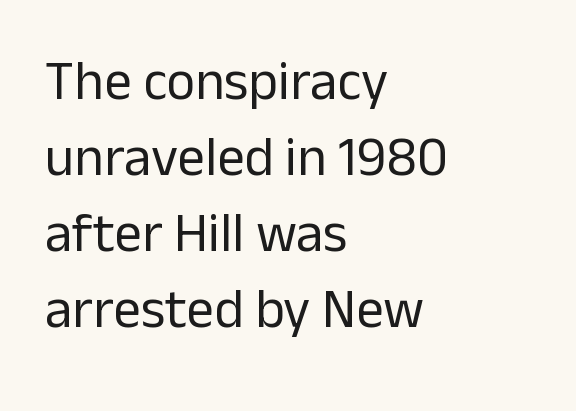
{"serif": "no", "italic": "no", "bold": "no", "weight": "regular", "width": "normal", "stroke_contrast": "low", "x_height": "medium", "monospaced": "no", "underline": "no", "align": "left", "line_spacing": "normal", "line_spacing_ratio": 1.38, "letter_spacing": "normal", "letter_spacing_em": 0.0, "glyph_px": 55}
